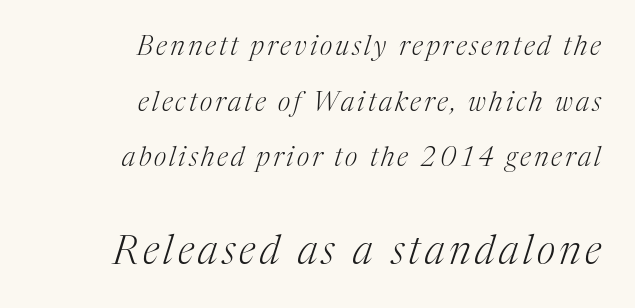
The specimen reads as italic at a glance. The passage shown is typeset with a serif family. Leading: increased. The passage shown begins with its smaller block and ends with its larger one. Caption: multi-line text, flush right, ragged left. Descenders hang freely into open space.
